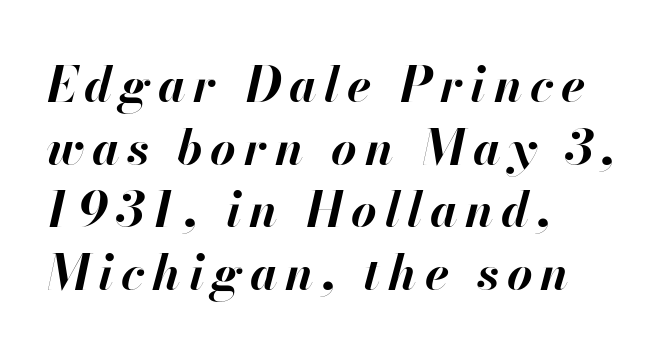
{"italic": "yes", "lean": "right", "slant_degrees": 13, "bold": "yes", "weight": "bold", "width": "normal", "stroke_contrast": "high", "x_height": "small", "monospaced": "no", "underline": "no", "align": "left", "line_spacing": "normal", "line_spacing_ratio": 1.28, "glyph_px": 49}
